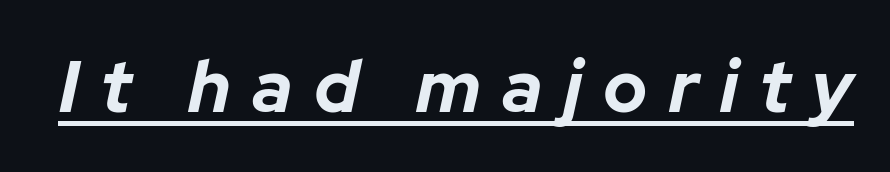
A rule runs beneath these lines of type. Heft: maximum for text — a bold. Between one letter and the next there's a generous, obvious gap. Observe the lean: these are italic letterforms.
